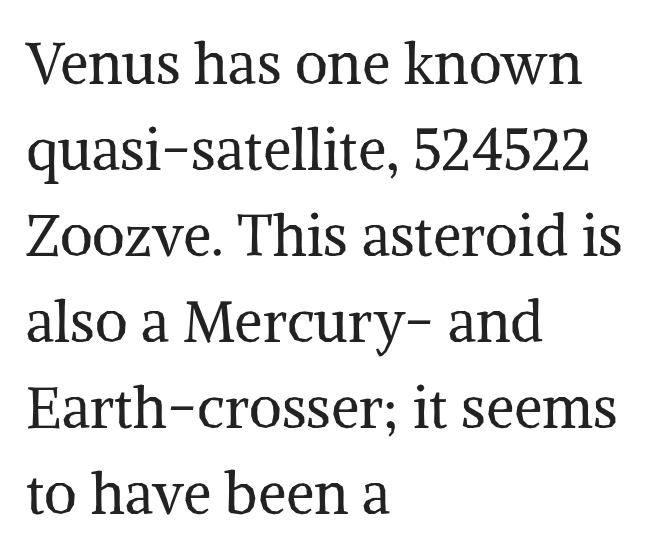
Q: Is the text bold? A: No.
Q: Is the text italic (slanted)? A: No, it is upright.
Q: Is the typeface a serif or a sans-serif typeface? A: Serif.
Q: Is the text underlined? A: No.
Q: How is the paragraph aligned? A: Left-aligned.
Q: Is the spacing between letters normal or unusually wide? A: Normal.
Q: Is the spacing between lines tight, normal or loose? A: Normal.
Q: Width (condensed, normal, or wide)? A: Normal.
Q: Stroke contrast? A: Medium.
Q: x-height? A: Medium.
Q: Monospaced? A: No.
